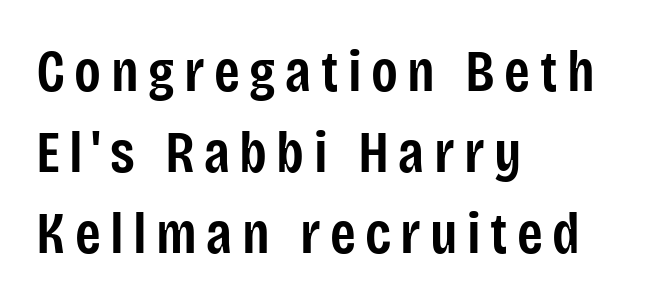
The zone under the glyphs is completely vacant. Vertical spacing — default. Do the characters align in a grid? No, the font is proportional. Caption: multi-line text, flush left, ragged right. This is sans-serif lettering, the kind often seen on screens and signage. Posture: upright roman.
